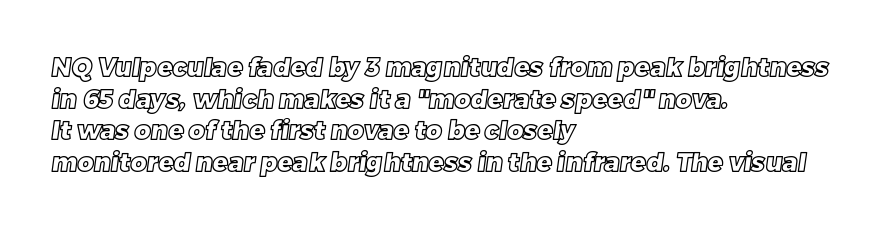
The image shows 25 px text type; set left-aligned, normal line spacing (1.27x), normal letter spacing, not underlined.
